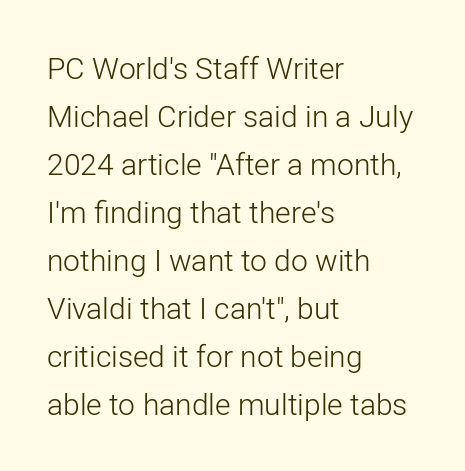
{"serif": "no", "italic": "no", "bold": "no", "weight": "light", "width": "normal", "stroke_contrast": "low", "x_height": "medium", "monospaced": "no", "underline": "no", "align": "left", "line_spacing": "normal", "line_spacing_ratio": 1.6, "letter_spacing": "normal", "letter_spacing_em": 0.0, "glyph_px": 30}
